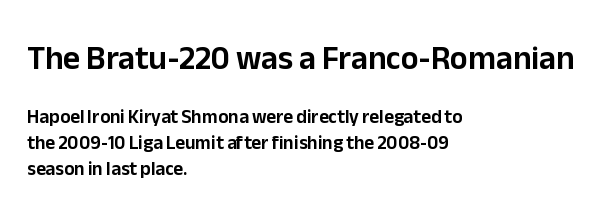
The face used here appears at its bigger size in the upper chunk. Check the space under the baseline: it is left empty. You could call the tracking neutral — neither tight nor loose. The face used here is proportionally spaced, like ordinary book or web type. It's the straight-up-and-down kind of type. The space between consecutive lines is moderate.
